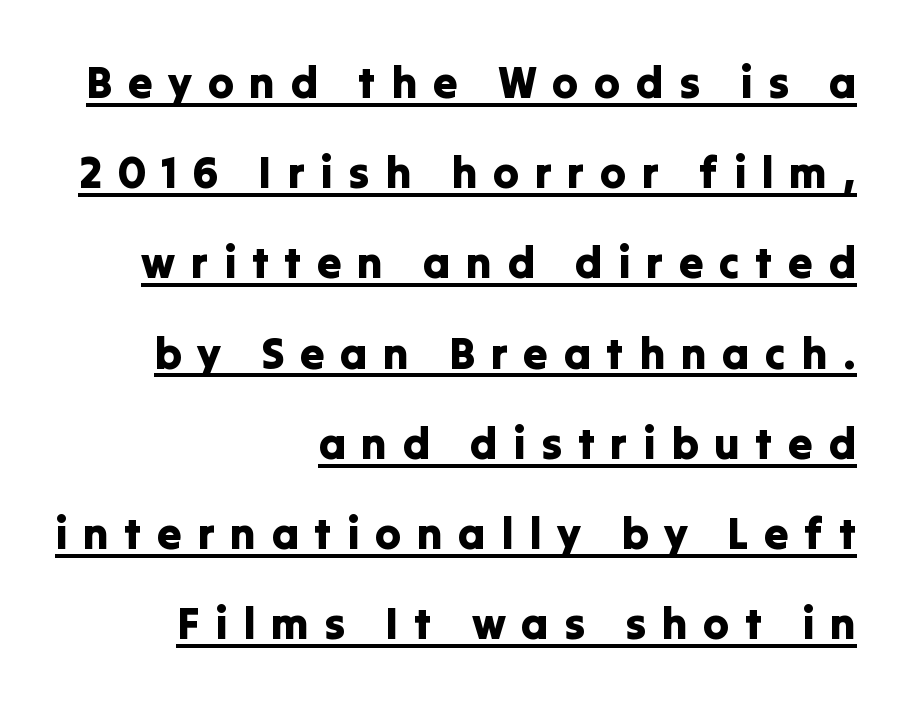
{"serif": "no", "italic": "no", "width": "normal", "stroke_contrast": "low", "x_height": "medium", "monospaced": "no", "underline": "yes", "align": "right", "line_spacing": "loose", "line_spacing_ratio": 2.05, "letter_spacing": "wide", "letter_spacing_em": 0.35, "glyph_px": 44}
